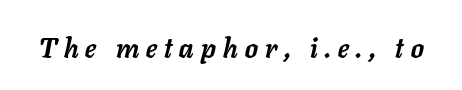
Q: Is the text bold? A: Yes.
Q: Is the text italic (slanted)? A: Yes, it leans right by about 11 degrees.
Q: Is the text underlined? A: No.
Q: Is the spacing between letters normal or unusually wide? A: Unusually wide.
